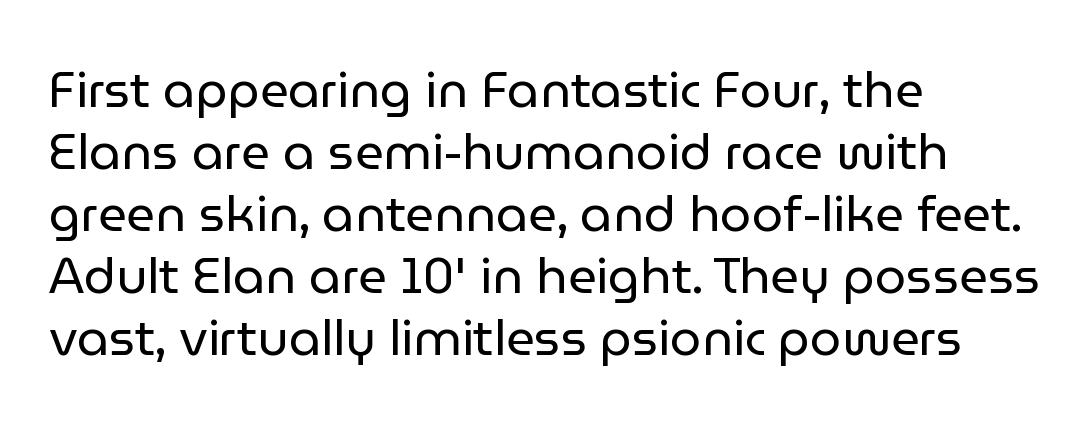
Q: Is the text bold? A: No.
Q: Is the text italic (slanted)? A: No, it is upright.
Q: Is the typeface a serif or a sans-serif typeface? A: Sans-serif.
Q: Is the text underlined? A: No.
Q: How is the paragraph aligned? A: Left-aligned.
Q: Is the spacing between letters normal or unusually wide? A: Normal.
Q: Width (condensed, normal, or wide)? A: Normal.
Q: Stroke contrast? A: Low.
Q: x-height? A: Medium.
Q: Monospaced? A: No.
